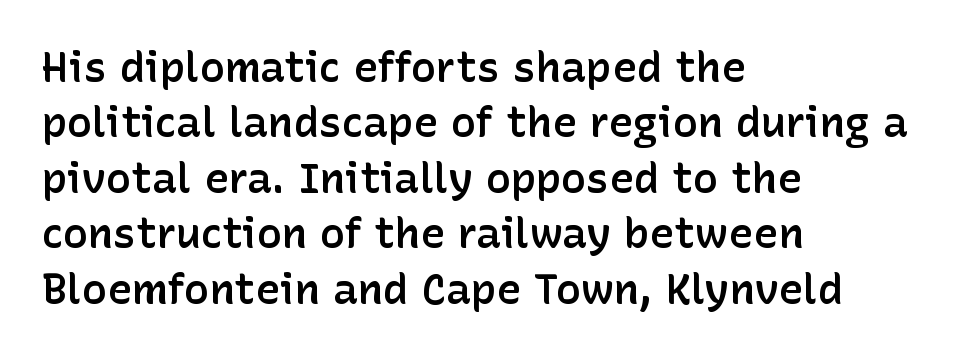
The image shows 42 px semibold sans-serif type, upright; set left-aligned, normal line spacing (1.32x), normal letter spacing, not underlined; low stroke contrast and a medium x-height.
